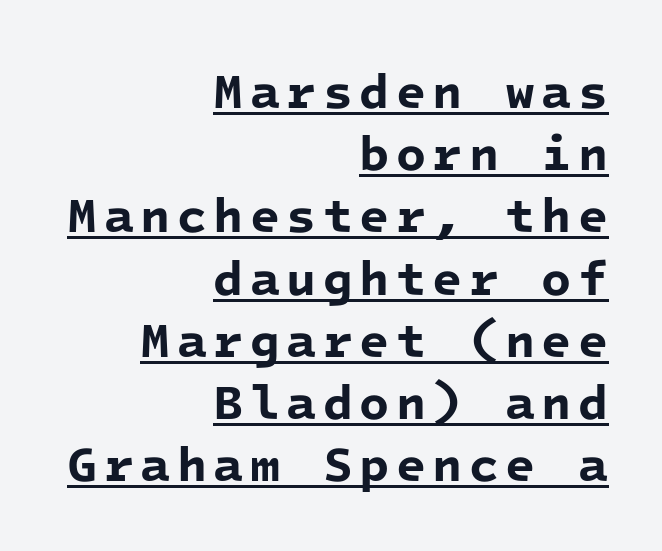
Q: Is the text bold? A: Yes.
Q: Is the typeface a serif or a sans-serif typeface? A: Sans-serif.
Q: Is the text underlined? A: Yes.
Q: How is the paragraph aligned? A: Right-aligned.
Q: Is the spacing between lines tight, normal or loose? A: Normal.
Q: Width (condensed, normal, or wide)? A: Normal.
Q: Stroke contrast? A: Low.
Q: x-height? A: Medium.
Q: Monospaced? A: Yes.
